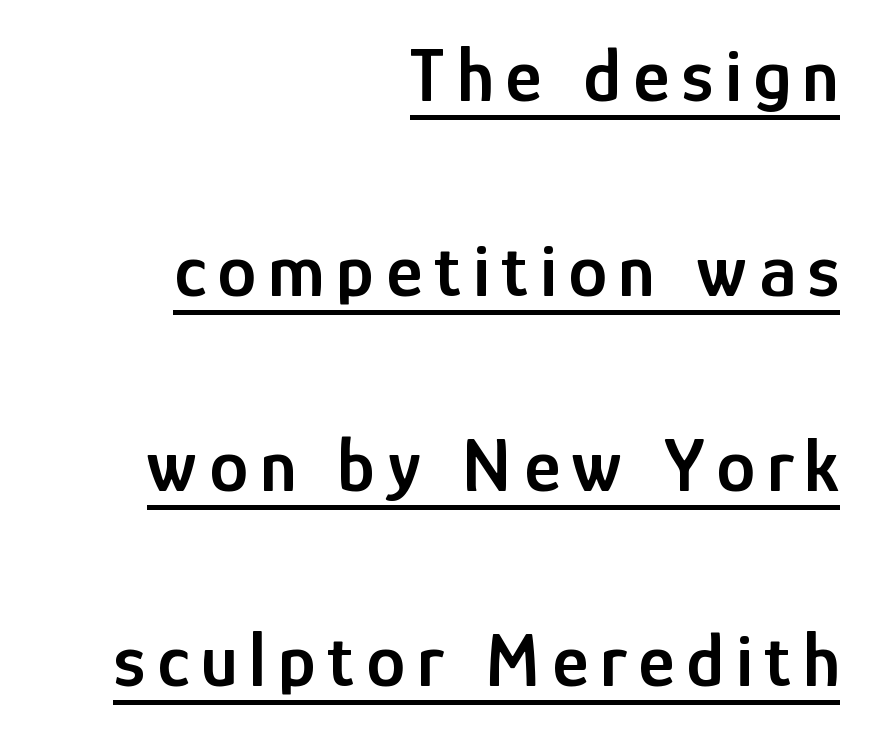
{"serif": "no", "italic": "no", "bold": "semi", "weight": "semibold", "width": "condensed", "stroke_contrast": "low", "x_height": "medium", "monospaced": "no", "underline": "yes", "align": "right", "line_spacing": "loose", "line_spacing_ratio": 2.5, "glyph_px": 78}
